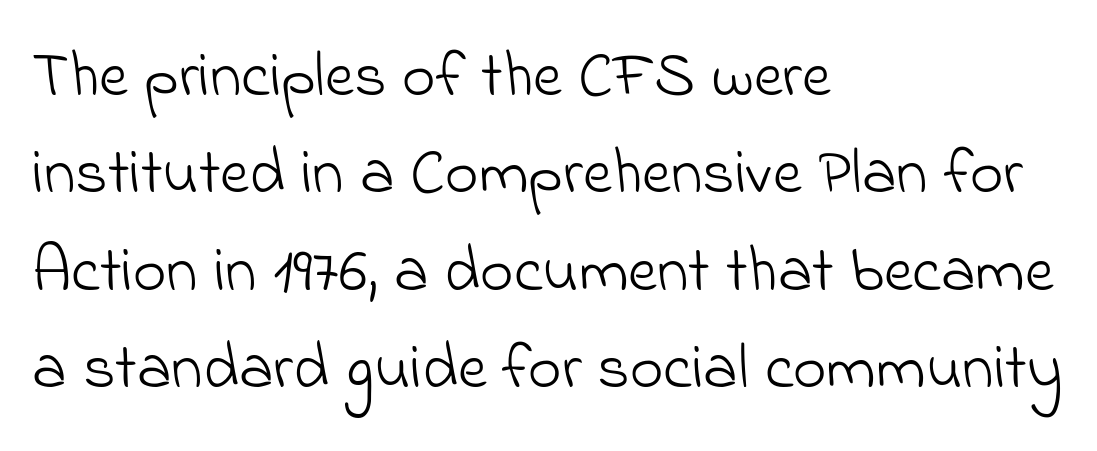
The image shows 64 px light sans-serif type; set left-aligned, normal line spacing (1.52x), normal letter spacing, not underlined; low stroke contrast and a small x-height.
